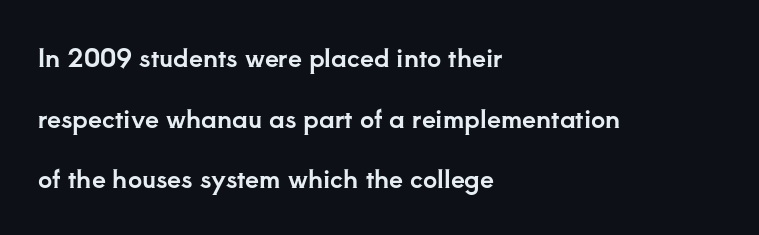
Q: Is the text italic (slanted)? A: No, it is upright.
Q: Is the text underlined? A: No.
Q: How is the paragraph aligned? A: Left-aligned.
Q: Is the spacing between letters normal or unusually wide? A: Normal.
Q: Is the spacing between lines tight, normal or loose? A: Loose.
